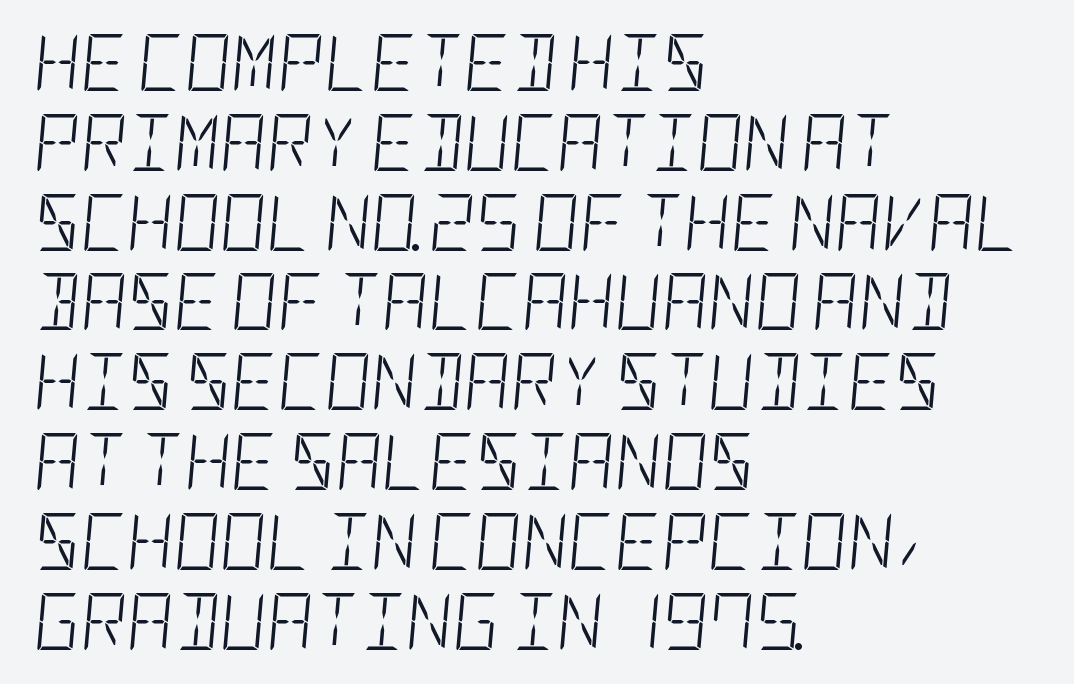
{"italic": "yes", "lean": "right", "slant_degrees": 5, "bold": "no", "weight": "light", "width": "condensed", "stroke_contrast": "low", "x_height": "large", "underline": "no", "align": "left", "line_spacing": "normal", "line_spacing_ratio": 1.4, "letter_spacing": "normal", "letter_spacing_em": 0.0, "glyph_px": 57}
